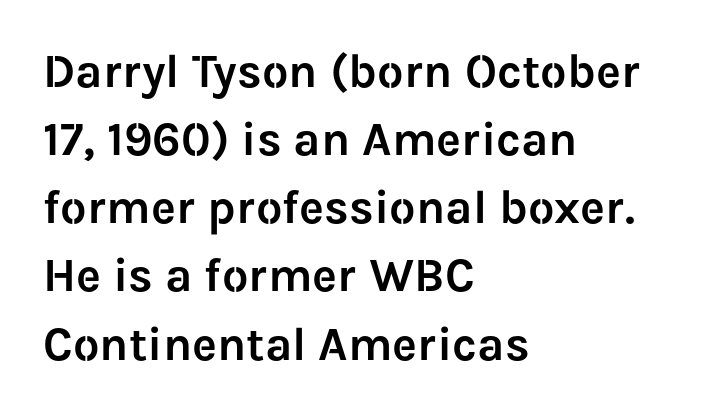
Q: Is the text italic (slanted)? A: No, it is upright.
Q: Is the typeface a serif or a sans-serif typeface? A: Sans-serif.
Q: Is the text underlined? A: No.
Q: How is the paragraph aligned? A: Left-aligned.
Q: Is the spacing between letters normal or unusually wide? A: Normal.
Q: Is the spacing between lines tight, normal or loose? A: Normal.
Q: Width (condensed, normal, or wide)? A: Normal.
Q: Stroke contrast? A: Low.
Q: x-height? A: Medium.
Q: Monospaced? A: No.
